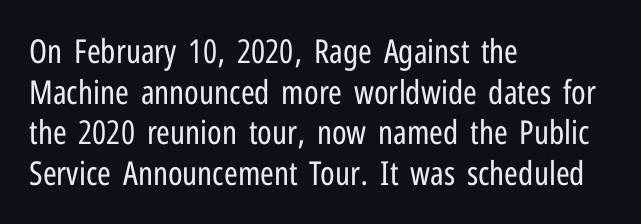
The words here are not underlined. Are there feet on the stems? There aren't — it's a sans. Does the lettering tilt? It doesn't — this is upright. Varying glyph widths throughout — classic text-font behaviour. The strokes are not fattened; the text isn't bold.
